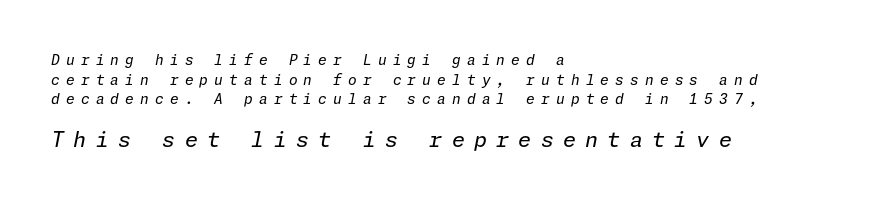
{"italic": "yes", "lean": "right", "slant_degrees": 11, "bold": "no", "underline": "no", "align": "left", "line_spacing": "normal", "line_spacing_ratio": 1.41, "letter_spacing": "wide", "letter_spacing_em": 0.44, "larger_block": "second", "size_ratio": 1.5, "glyph_px": 21}
